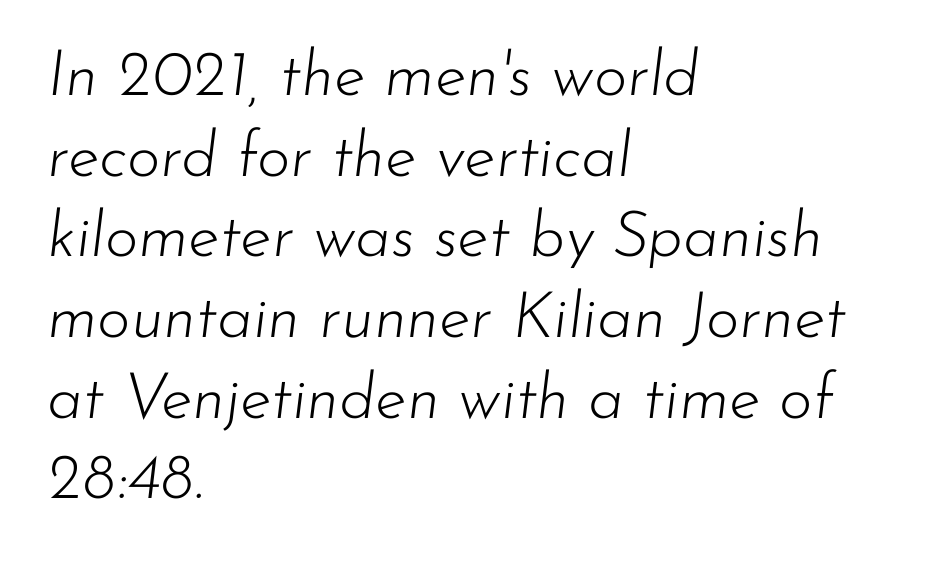
The string is rendered with underlining switched off. The text block is weighted toward the left margin, trailing off unevenly rightward. Compared with typical body copy, the letter spacing here is the same. These lines are rendered in a variable-pitch font. Notice how descenders clear the ascenders below comfortably — that's standard leading. The axis of the letterforms is tilted away from vertical.
